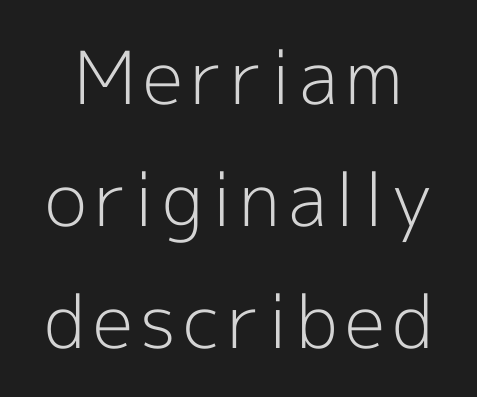
{"serif": "no", "italic": "no", "bold": "no", "weight": "light", "width": "normal", "x_height": "medium", "monospaced": "no", "underline": "no", "line_spacing": "normal", "line_spacing_ratio": 1.67, "glyph_px": 73}
